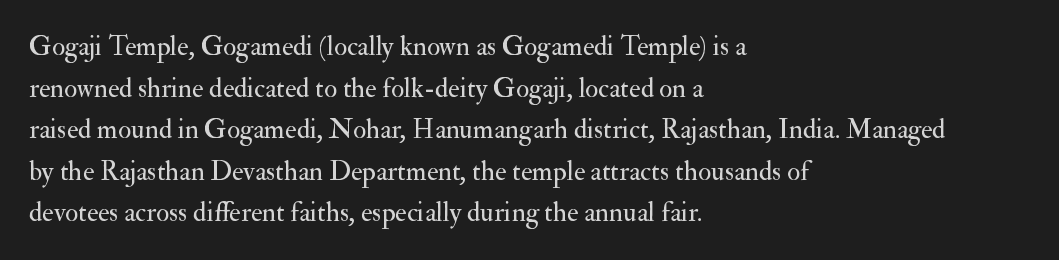
This sample uses an upright cut, with every glyph sitting square on the baseline. Lines of text with bare space underneath. The setting favours the left margin, as ordinary paragraphs usually do. Leading: standard. The typesetting does not lean heavy: it is not bold. You could call the tracking neutral — neither tight nor loose.
